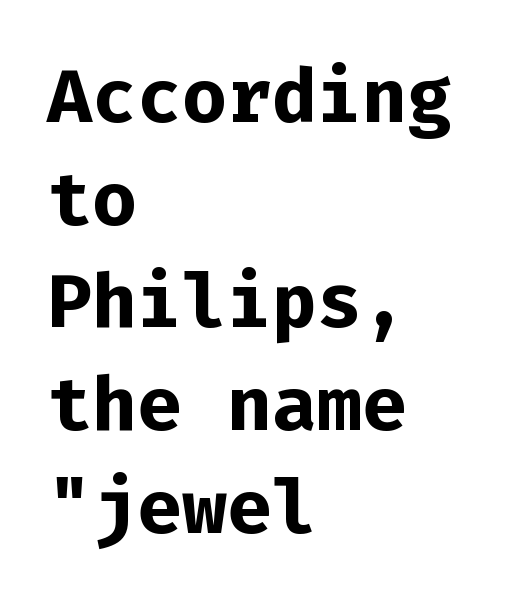
The image shows 75 px bold sans-serif type, upright, monospaced; set left-aligned, normal line spacing (1.37x), normal letter spacing, not underlined; low stroke contrast and a medium x-height.
